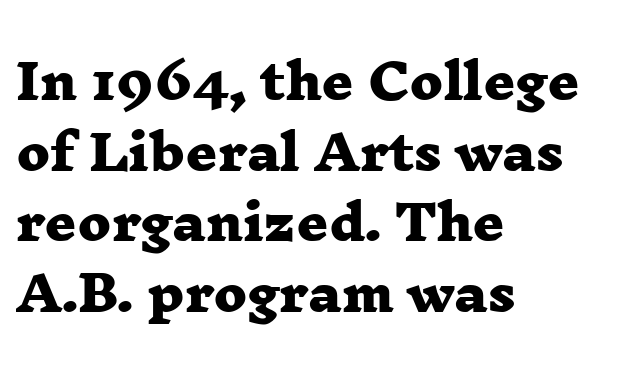
{"serif": "yes", "bold": "yes", "weight": "heavy", "width": "wide", "stroke_contrast": "low", "x_height": "medium", "monospaced": "no", "underline": "no", "align": "left", "line_spacing": "normal", "line_spacing_ratio": 1.44, "letter_spacing": "normal", "letter_spacing_em": 0.0, "glyph_px": 49}
